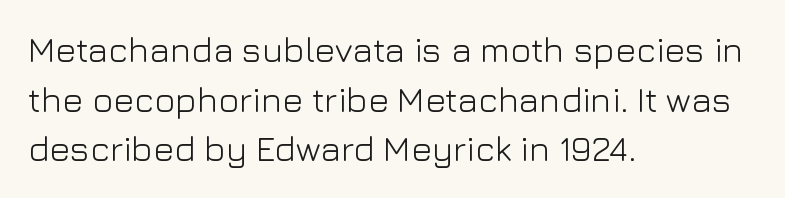
{"serif": "no", "italic": "no", "bold": "no", "weight": "light", "width": "normal", "stroke_contrast": "low", "x_height": "medium", "monospaced": "no", "underline": "no", "align": "left", "line_spacing": "normal", "line_spacing_ratio": 1.42, "letter_spacing": "normal", "letter_spacing_em": 0.0, "glyph_px": 35}
